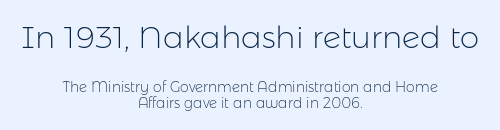
Q: Is the text bold? A: No.
Q: Is the text italic (slanted)? A: No, it is upright.
Q: Is the typeface a serif or a sans-serif typeface? A: Sans-serif.
Q: Is the text underlined? A: No.
Q: How is the paragraph aligned? A: Centered.
Q: Is the spacing between letters normal or unusually wide? A: Normal.
Q: Which block of text is set in a larger size, the first (top) or the second (bottom)? A: The first (top) one.
Q: Width (condensed, normal, or wide)? A: Normal.
Q: Stroke contrast? A: Low.
Q: x-height? A: Medium.
Q: Monospaced? A: No.
